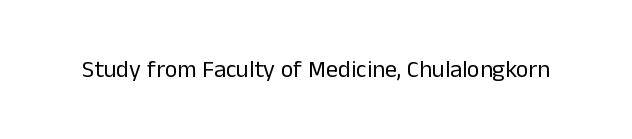
Q: Is the text bold? A: No.
Q: Is the text italic (slanted)? A: No, it is upright.
Q: Is the text underlined? A: No.
Q: Is the spacing between letters normal or unusually wide? A: Normal.
